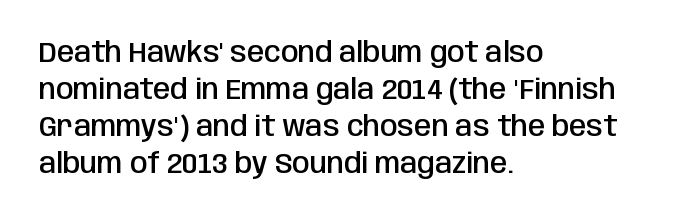
A sans-serif font was chosen for this passage. A typesetter would call this leading conventional body-copy spacing. Each row of text sits above clean, open space. The rag falls on the right side of this text block. Stroke thickness is moderately raised; the sample reads as semibold. Do the characters align in a grid? No, the font is proportional.
